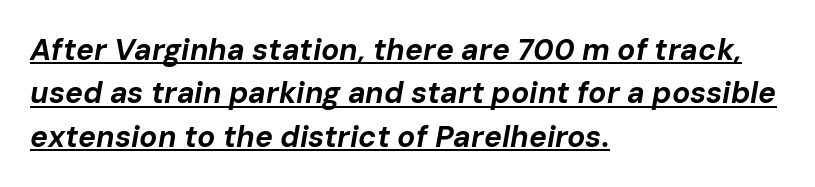
Q: Is the text bold? A: Yes.
Q: Is the text italic (slanted)? A: Yes, it leans right by about 10 degrees.
Q: Is the text underlined? A: Yes.
Q: How is the paragraph aligned? A: Left-aligned.
Q: Is the spacing between letters normal or unusually wide? A: Normal.
Q: Is the spacing between lines tight, normal or loose? A: Normal.
Q: Width (condensed, normal, or wide)? A: Normal.
Q: Stroke contrast? A: Low.
Q: x-height? A: Medium.
Q: Monospaced? A: No.
